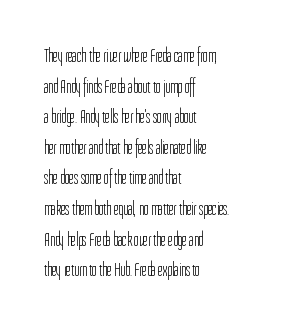
The image shows 20 px text type, upright; set left-aligned, normal line spacing (1.53x), normal letter spacing, not underlined.
